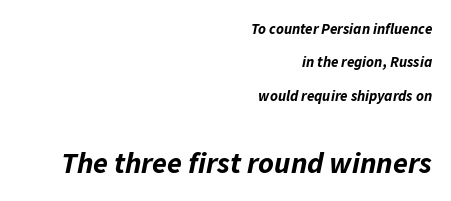
Of the two passages, the one underneath uses the larger point size. The text carries the slant typical of an italic or oblique font. The foot of each line stays bare and open. The designer dialed line spacing up above the default.
